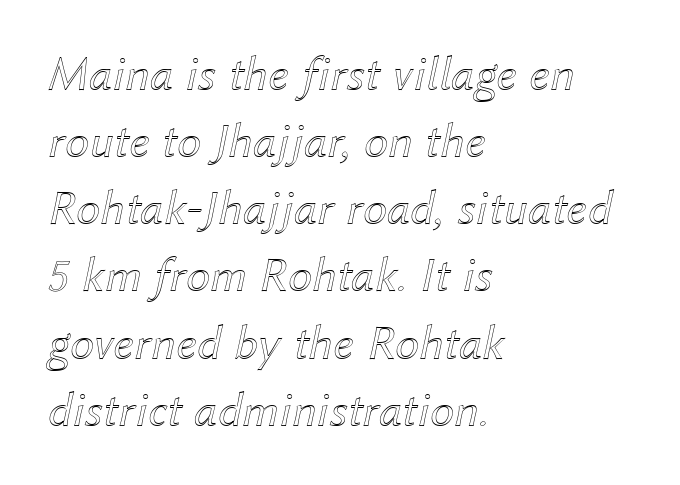
{"italic": "yes", "lean": "right", "slant_degrees": 12, "width": "normal", "x_height": "medium", "monospaced": "no", "underline": "no", "align": "left", "line_spacing": "normal", "line_spacing_ratio": 1.37, "letter_spacing": "normal", "letter_spacing_em": 0.0, "glyph_px": 49}
